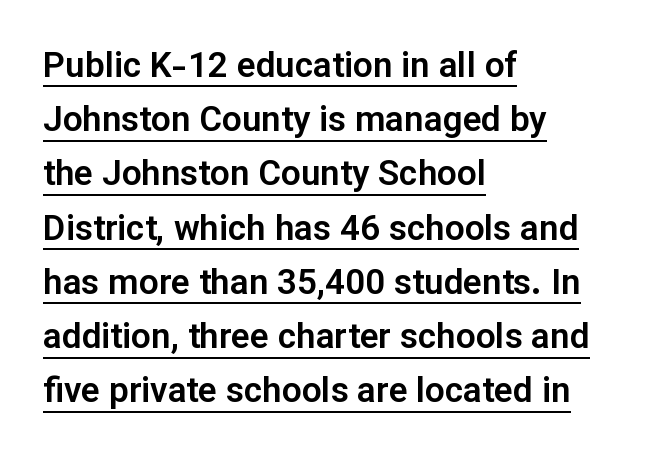
Q: Is the text italic (slanted)? A: No, it is upright.
Q: Is the typeface a serif or a sans-serif typeface? A: Sans-serif.
Q: Is the text underlined? A: Yes.
Q: How is the paragraph aligned? A: Left-aligned.
Q: Is the spacing between letters normal or unusually wide? A: Normal.
Q: Is the spacing between lines tight, normal or loose? A: Normal.
Q: Width (condensed, normal, or wide)? A: Normal.
Q: Stroke contrast? A: Low.
Q: x-height? A: Medium.
Q: Monospaced? A: No.
